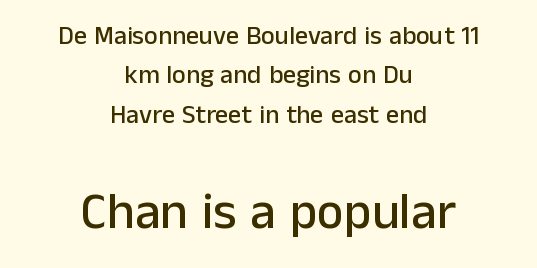
The image shows 51 px sans-serif type, upright; set centered, normal line spacing (1.51x), normal letter spacing, not underlined; the second (bottom) block is 1.96x larger; low stroke contrast and a medium x-height.
